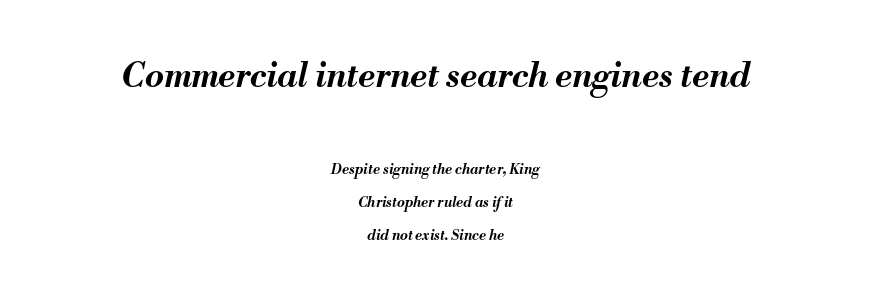
Q: Is the text bold? A: Yes.
Q: Is the text italic (slanted)? A: Yes, it leans right by about 13 degrees.
Q: Is the text underlined? A: No.
Q: How is the paragraph aligned? A: Centered.
Q: Is the spacing between letters normal or unusually wide? A: Normal.
Q: Is the spacing between lines tight, normal or loose? A: Loose.
Q: Which block of text is set in a larger size, the first (top) or the second (bottom)? A: The first (top) one.
Q: Width (condensed, normal, or wide)? A: Normal.
Q: Stroke contrast? A: Medium.
Q: x-height? A: Small.
Q: Monospaced? A: No.
